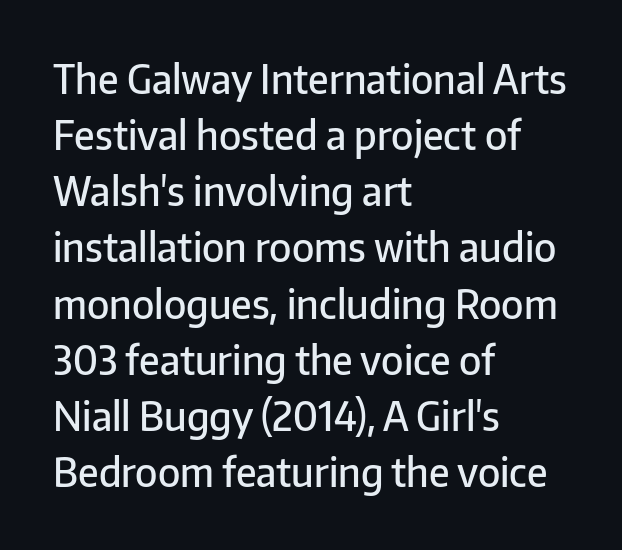
The type sits square on the baseline with zero lean. Notice the strokes are somewhat thickened but not fully heavy: this is a semibold. Teacher's note: observe the even left margin — that is flush-left alignment. The designer went with a sans here, leaving each stem footless. In terms of leading, this rendering sits right in the middle.
